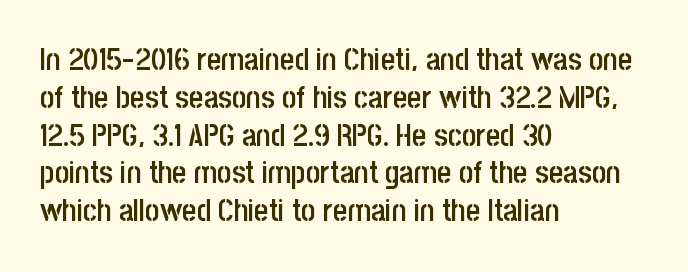
Q: Is the text bold? A: Semi-bold.
Q: Is the text italic (slanted)? A: No, it is upright.
Q: Is the typeface a serif or a sans-serif typeface? A: Sans-serif.
Q: Is the text underlined? A: No.
Q: How is the paragraph aligned? A: Left-aligned.
Q: Is the spacing between letters normal or unusually wide? A: Normal.
Q: Width (condensed, normal, or wide)? A: Condensed.
Q: Stroke contrast? A: Low.
Q: x-height? A: Large.
Q: Monospaced? A: No.
